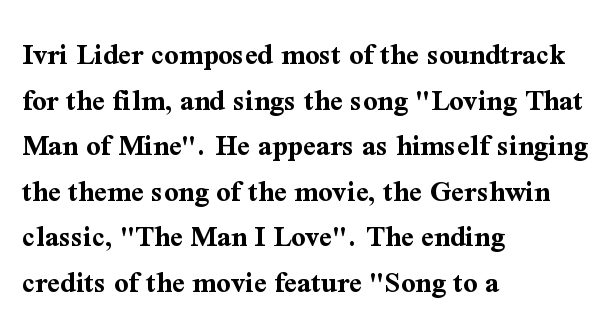
The face used here is proportionally spaced, like ordinary book or web type. The letters carry serifs — small finishing strokes at the ends of their stems. The paragraph shown leans on its left margin. Summary of vertical rhythm: regular, with standard interline spacing.
